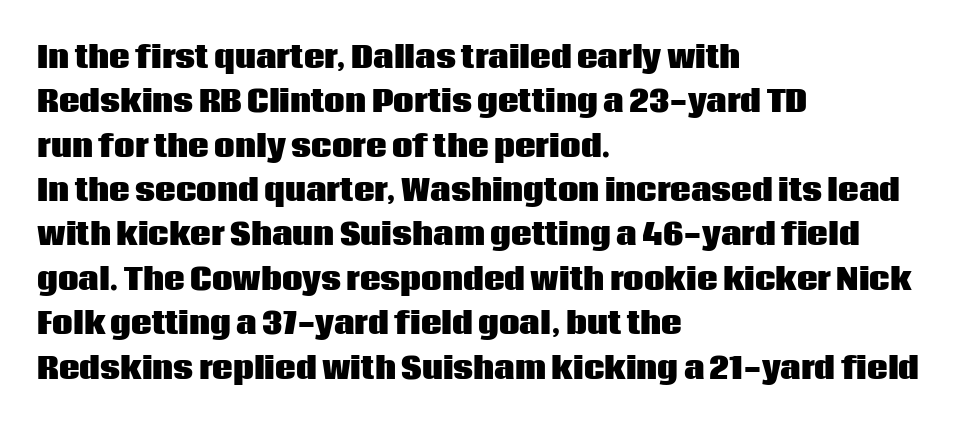
The image shows 29 px heavy sans-serif type, upright; set left-aligned, normal line spacing (1.53x), normal letter spacing, not underlined; low stroke contrast and a large x-height.
